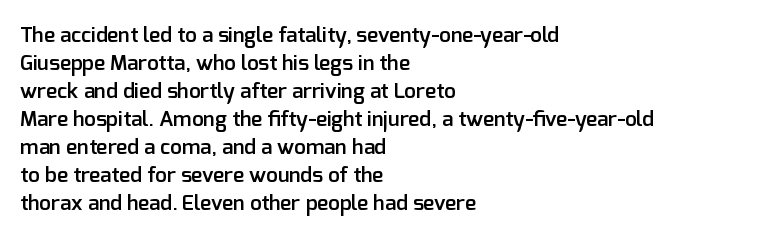
This is moderately heavy type, rendered in semibold. The baseline area is clear. The horizontal fit of the characters is conventional and even. Layout note: lines flush left.
